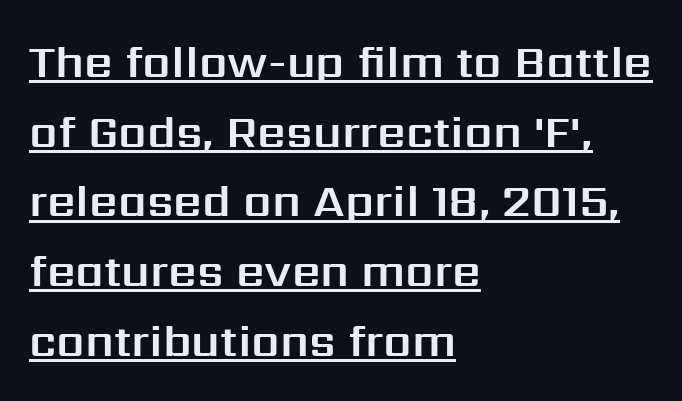
The image shows 45 px sans-serif type, upright; set left-aligned, normal line spacing (1.55x), normal letter spacing, underlined; medium stroke contrast and a medium x-height.
